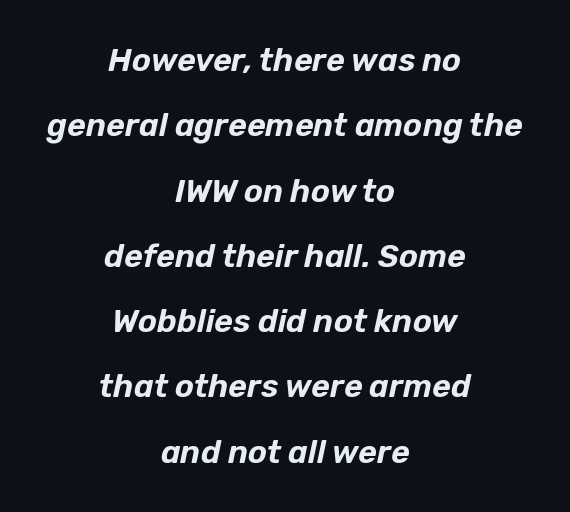
{"italic": "yes", "lean": "right", "slant_degrees": 12, "width": "normal", "stroke_contrast": "low", "x_height": "medium", "monospaced": "no", "underline": "no", "align": "center", "line_spacing": "loose", "line_spacing_ratio": 2.04, "letter_spacing": "normal", "letter_spacing_em": 0.0, "glyph_px": 32}
